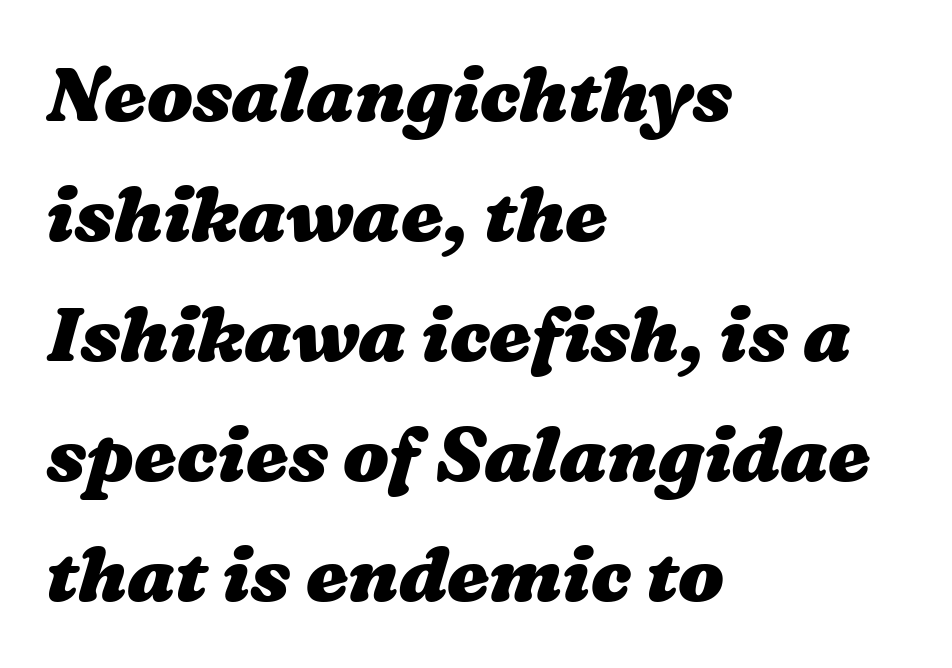
This rendering leaves character spacing at its baseline value. Horizontal bands of white between lines are of average thickness. You could not count columns in this text — the font is proportionally spaced. A dark, heavy texture on the line: the type is bold.
